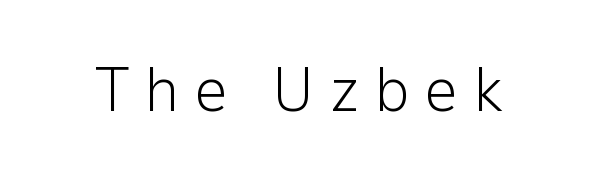
Q: Is the text bold? A: No.
Q: Is the text italic (slanted)? A: No, it is upright.
Q: Is the typeface a serif or a sans-serif typeface? A: Sans-serif.
Q: Is the text underlined? A: No.
Q: Is the spacing between letters normal or unusually wide? A: Unusually wide.
Q: Width (condensed, normal, or wide)? A: Normal.
Q: Stroke contrast? A: Low.
Q: x-height? A: Medium.
Q: Monospaced? A: No.
